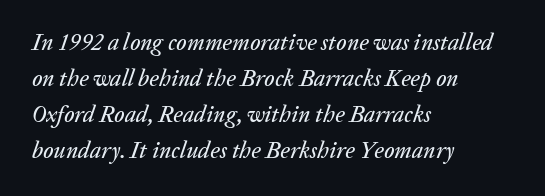
{"italic": "yes", "lean": "right", "slant_degrees": 20, "underline": "no", "align": "left", "line_spacing": "normal", "line_spacing_ratio": 1.56, "letter_spacing": "normal", "letter_spacing_em": 0.0, "glyph_px": 23}
